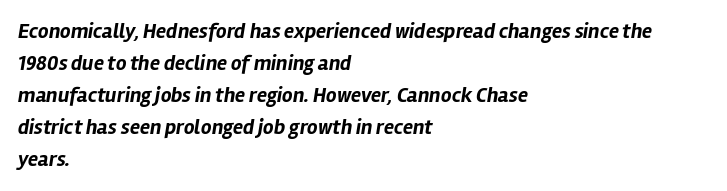
The image shows 21 px bold type, italic (leaning right); set left-aligned, normal line spacing (1.52x), normal letter spacing, not underlined.
